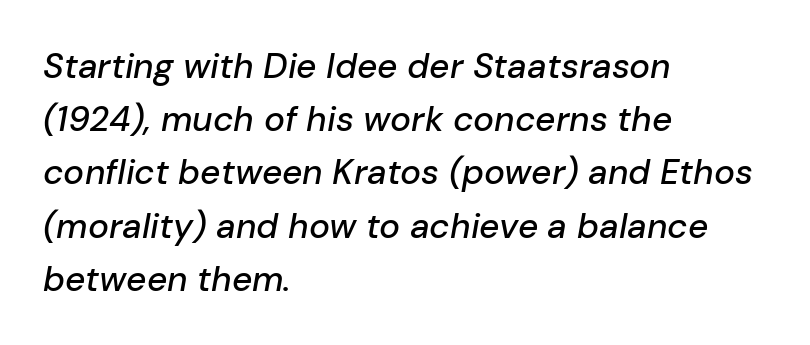
Think of a printed novel: that variable character pitch is what you see here. The line texture is even and compact thanks to regular tracking. Decoration check: the copy has no underline. One glance says typical: line gaps are just what's usual. It's the slanting kind of type. Notice how the passage keeps a crisp vertical edge on the left only.
